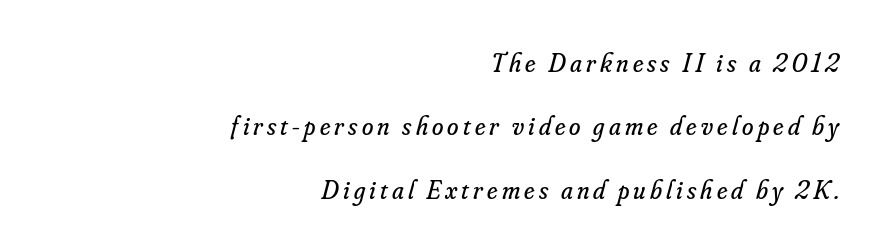
Q: Is the text bold? A: No.
Q: Is the text italic (slanted)? A: Yes, it leans right by about 16 degrees.
Q: Is the text underlined? A: No.
Q: How is the paragraph aligned? A: Right-aligned.
Q: Is the spacing between lines tight, normal or loose? A: Loose.
